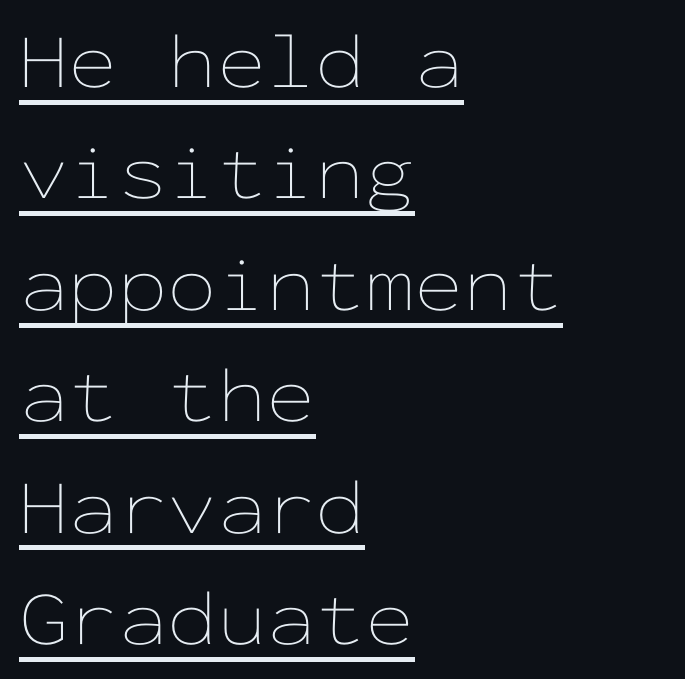
Q: Is the text bold? A: No.
Q: Is the text italic (slanted)? A: No, it is upright.
Q: Is the text underlined? A: Yes.
Q: How is the paragraph aligned? A: Left-aligned.
Q: Is the spacing between letters normal or unusually wide? A: Normal.
Q: Is the spacing between lines tight, normal or loose? A: Normal.
Q: Width (condensed, normal, or wide)? A: Wide.
Q: Stroke contrast? A: Low.
Q: x-height? A: Medium.
Q: Monospaced? A: Yes.
